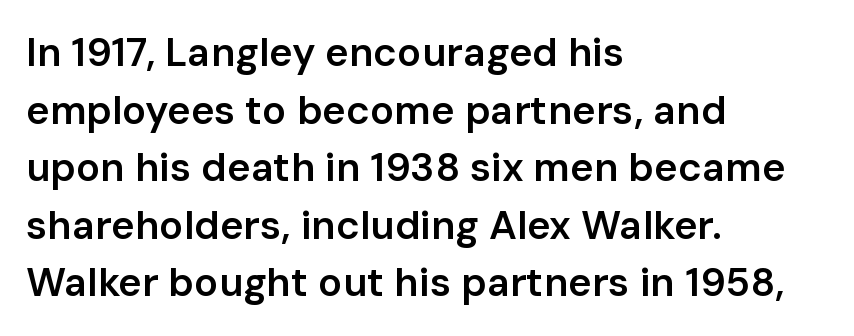
Notice how the passage keeps a crisp vertical edge on the left only. Line spacing here is normal. Standard letterfit; no display-style spreading of the glyphs. Italic: no, the glyphs are upright roman. The typesetting leans somewhat heavy: a semibold.
